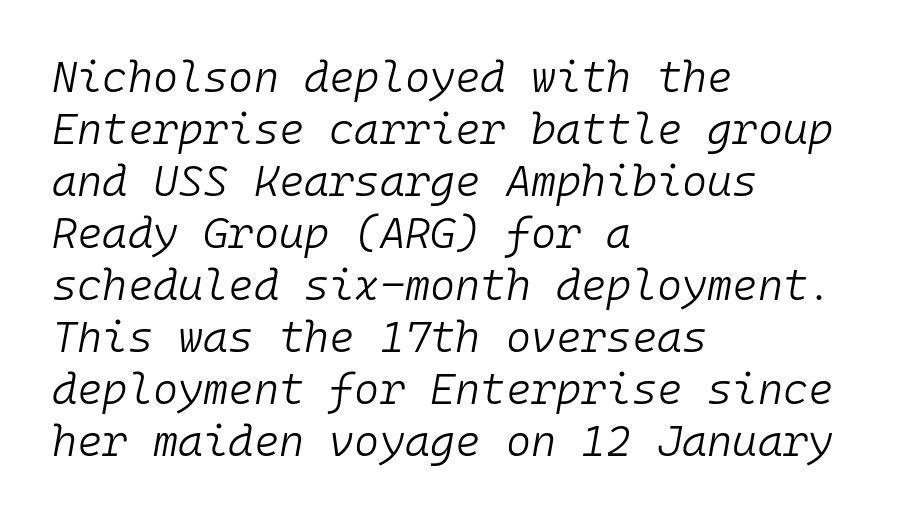
Words float on clear page, feet unadorned. Stroke thickness stays within the range of a standard reading face or lighter. Is this a fixed-width face? Yes — each glyph sits in an identical cell. The rendering anchors every line to the left-hand side. Italic: yes, the glyphs are oblique. The face used here is rendered with its standard letterfit.
